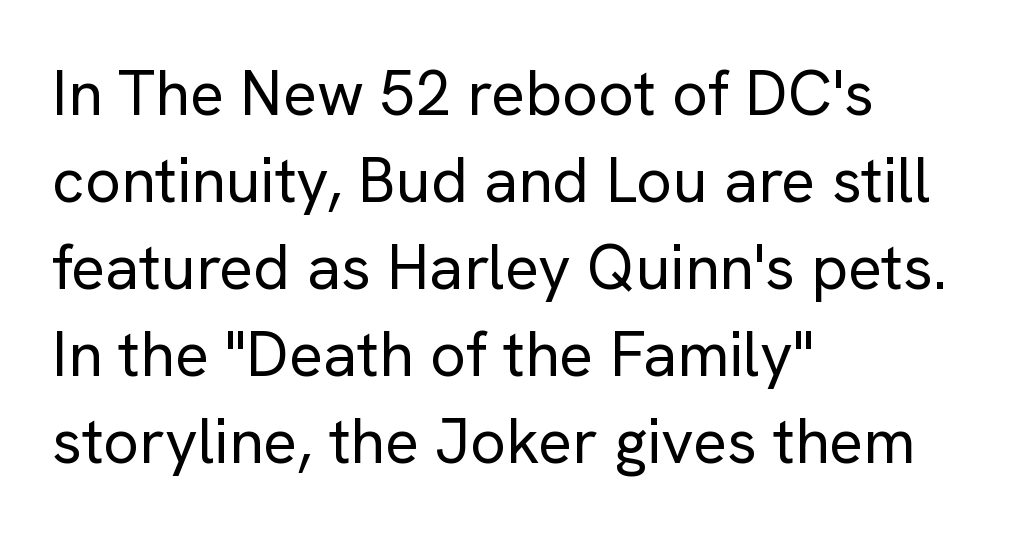
The image shows 63 px regular-weight sans-serif type, upright; set left-aligned, normal line spacing (1.38x), normal letter spacing, not underlined; low stroke contrast and a medium x-height.
